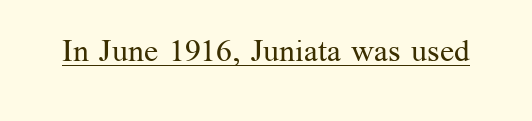
Q: Is the text bold? A: No.
Q: Is the text italic (slanted)? A: No, it is upright.
Q: Is the typeface a serif or a sans-serif typeface? A: Serif.
Q: Is the text underlined? A: Yes.
Q: Is the spacing between letters normal or unusually wide? A: Normal.
Q: Width (condensed, normal, or wide)? A: Normal.
Q: Stroke contrast? A: Medium.
Q: x-height? A: Medium.
Q: Monospaced? A: No.
